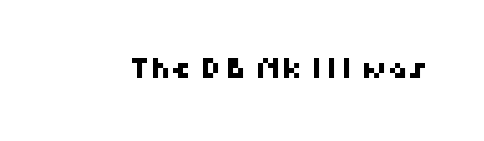
The image shows 28 px sans-serif type; set normal letter spacing, not underlined; high stroke contrast and a medium x-height.
